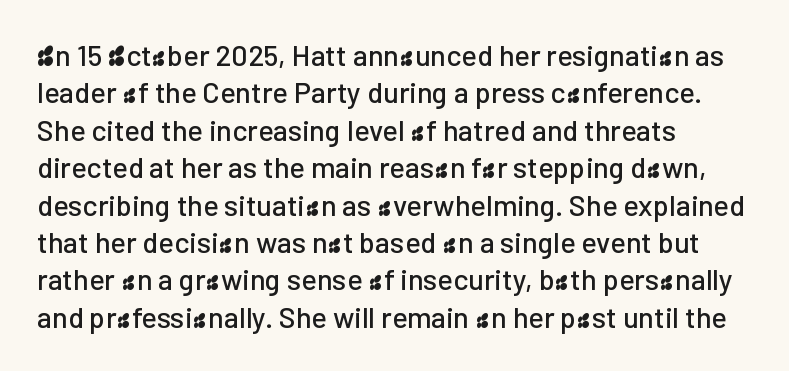
Q: Is the text italic (slanted)? A: No, it is upright.
Q: Is the typeface a serif or a sans-serif typeface? A: Sans-serif.
Q: Is the text underlined? A: No.
Q: How is the paragraph aligned? A: Left-aligned.
Q: Is the spacing between letters normal or unusually wide? A: Normal.
Q: Is the spacing between lines tight, normal or loose? A: Normal.
Q: Width (condensed, normal, or wide)? A: Normal.
Q: Stroke contrast? A: Low.
Q: x-height? A: Medium.
Q: Monospaced? A: No.
